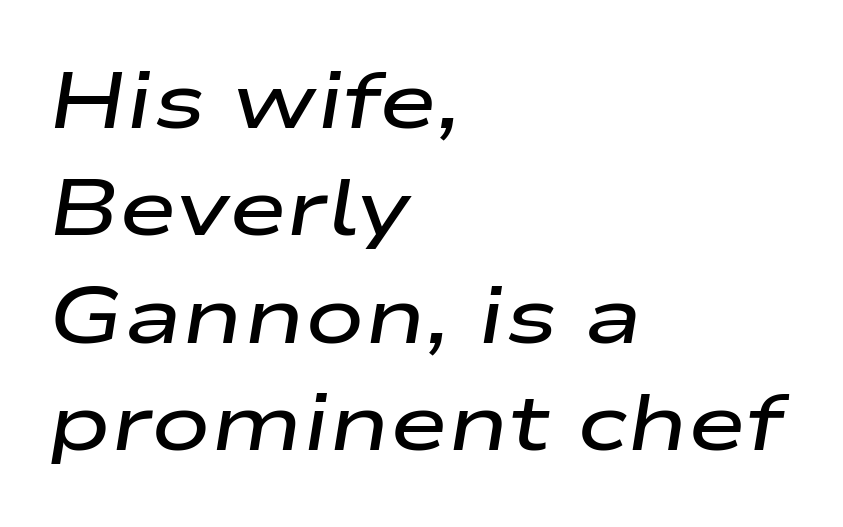
Designer's note — italics engaged. You could not count columns in this text — the font is proportionally spaced. Typeset ragged right — the left edge is the straight one. The glyphs have the mass of a demibold cut, below bold. Short note: letters normally spaced. No word sits above an underline.
